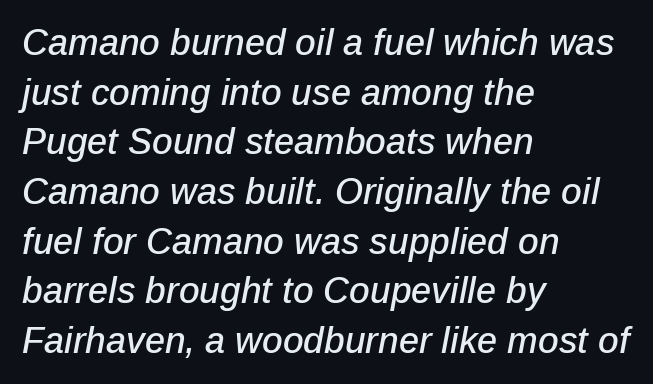
Q: Is the text italic (slanted)? A: Yes, it leans right by about 12 degrees.
Q: Is the text underlined? A: No.
Q: How is the paragraph aligned? A: Left-aligned.
Q: Is the spacing between letters normal or unusually wide? A: Normal.
Q: Is the spacing between lines tight, normal or loose? A: Normal.
Q: Width (condensed, normal, or wide)? A: Normal.
Q: Stroke contrast? A: Low.
Q: x-height? A: Medium.
Q: Monospaced? A: No.
